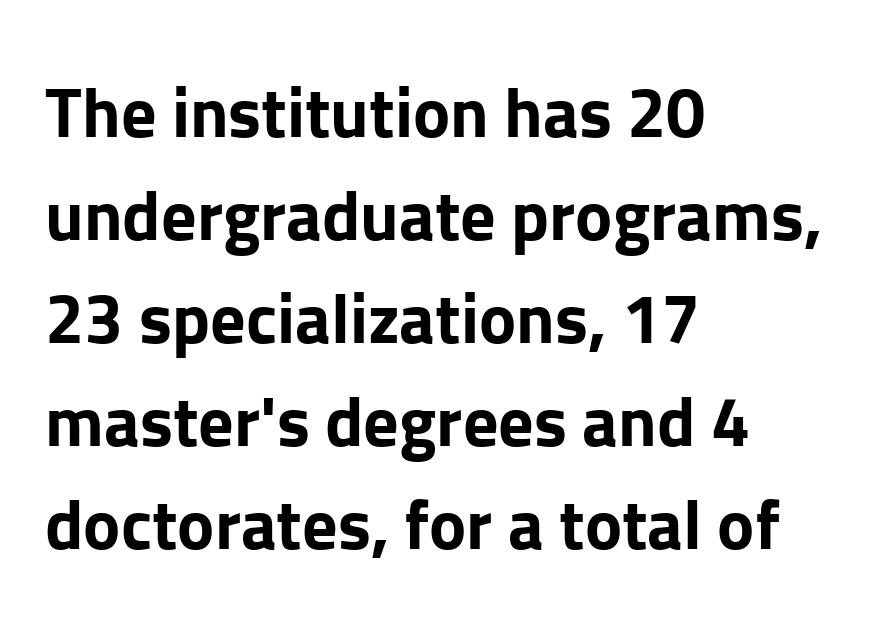
Q: Is the text bold? A: Yes.
Q: Is the text italic (slanted)? A: No, it is upright.
Q: Is the typeface a serif or a sans-serif typeface? A: Sans-serif.
Q: Is the text underlined? A: No.
Q: How is the paragraph aligned? A: Left-aligned.
Q: Is the spacing between letters normal or unusually wide? A: Normal.
Q: Is the spacing between lines tight, normal or loose? A: Normal.
Q: Width (condensed, normal, or wide)? A: Normal.
Q: Stroke contrast? A: Low.
Q: x-height? A: Medium.
Q: Monospaced? A: No.
